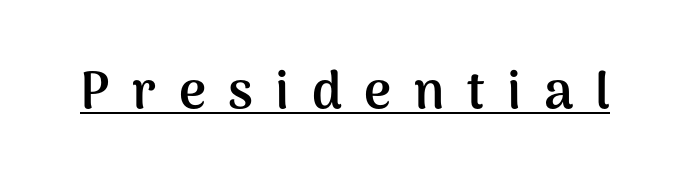
The image shows 52 px semibold sans-serif type, upright; set unusually wide letter spacing (+0.43 em), underlined; medium stroke contrast and a medium x-height.
